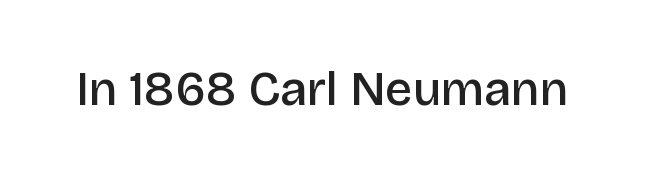
The image shows 48 px semibold sans-serif type, upright; set normal letter spacing, not underlined; low stroke contrast and a large x-height.
